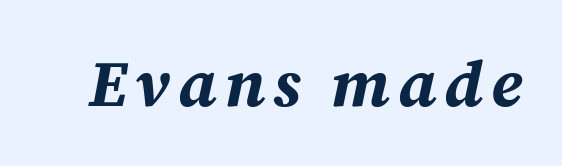
A bare baseline throughout the passage. On the weight axis this lands at bold, roughly 700. A typesetter would mark this as italic. These lines are rendered in a variable-pitch font.
